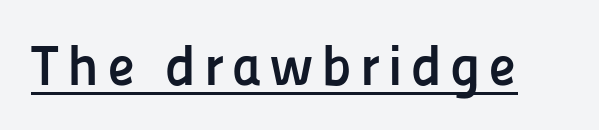
The lettering stays uniformly vertical, giving the passage a roman look. How heavy is the stroke? Heavy — this is a bold. Like a heading marked for emphasis, these lines bear an underscore. Varying glyph widths throughout — classic text-font behaviour.
